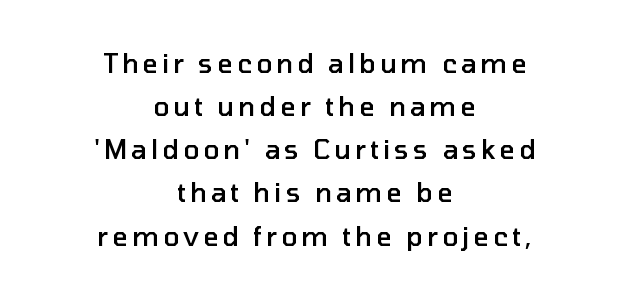
{"italic": "no", "bold": "semi", "underline": "no", "align": "center", "line_spacing": "normal", "line_spacing_ratio": 1.66, "glyph_px": 26}
